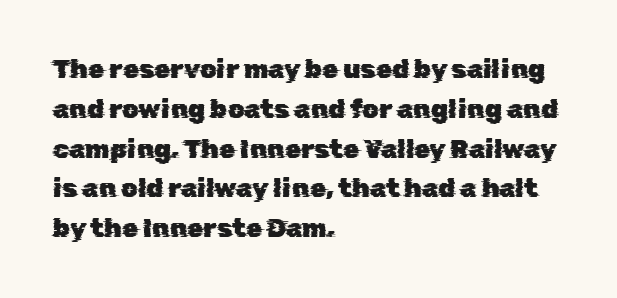
Successive baselines arrive at the customary interval. No extra tracking has been applied to these lines. Reading down the block, your eye returns to a fixed left position each line. The foot of each line stays bare and open.
